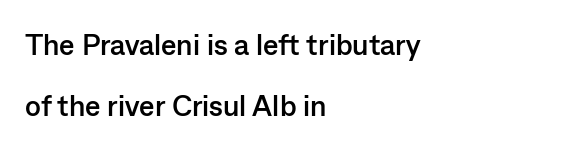
The image shows 29 px semibold sans-serif type, upright; set left-aligned, loose line spacing (2.09x), normal letter spacing, not underlined; low stroke contrast and a medium x-height.
